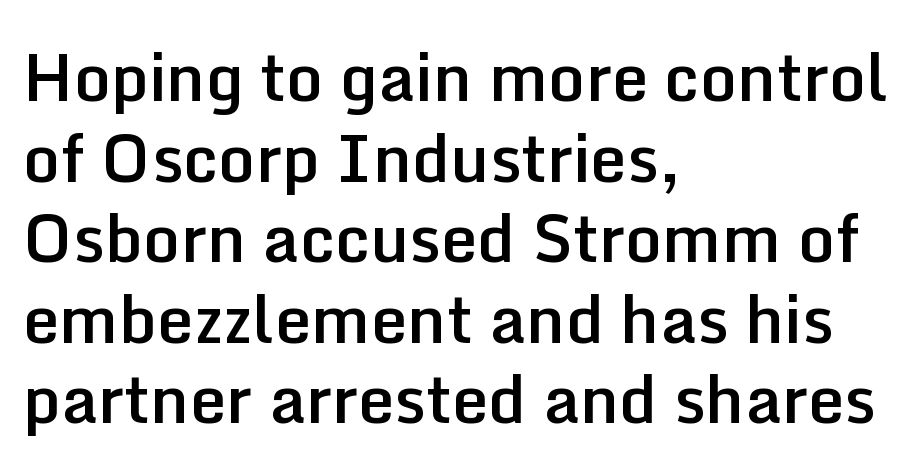
{"serif": "no", "italic": "no", "bold": "semi", "weight": "semibold", "width": "normal", "stroke_contrast": "low", "x_height": "medium", "monospaced": "no", "underline": "no", "align": "left", "line_spacing_ratio": 1.24, "letter_spacing": "normal", "letter_spacing_em": 0.0, "glyph_px": 65}
